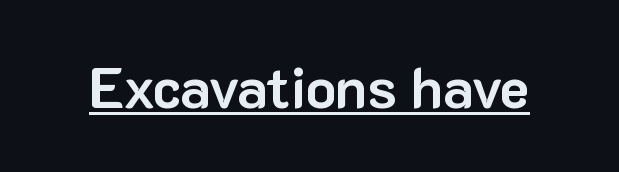
{"serif": "no", "italic": "no", "bold": "yes", "weight": "bold", "width": "normal", "stroke_contrast": "low", "x_height": "medium", "monospaced": "no", "underline": "yes", "letter_spacing": "normal", "letter_spacing_em": 0.0, "glyph_px": 57}
